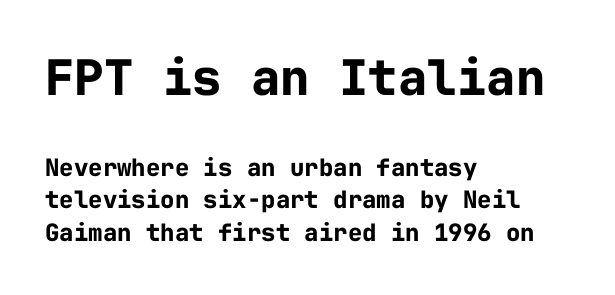
The image shows 49 px bold sans-serif type, upright, monospaced; set left-aligned, normal line spacing (1.36x), normal letter spacing, not underlined; the first (top) block is 2.04x larger; low stroke contrast and a medium x-height.
